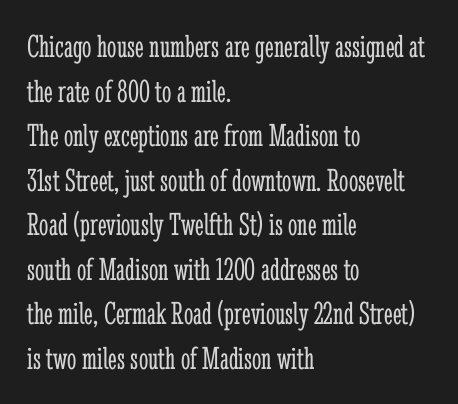
Heft: none added — not bold. Leading matches the norm, producing a regular column. Leftover space on each line is placed entirely after the last word. Yep, those are serifs on the letters. Is this a fixed-width face? No — the glyphs have proportional, varying widths.
